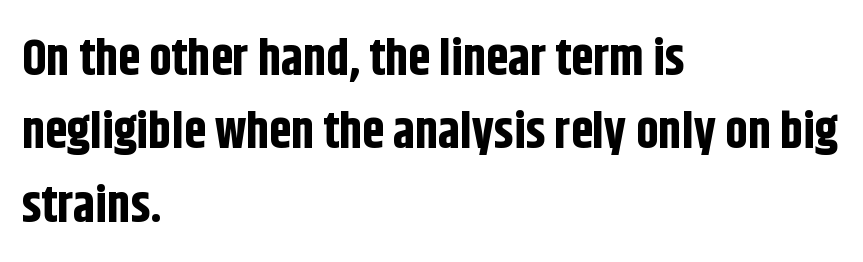
The image shows 50 px bold, condensed sans-serif type, upright; set left-aligned, normal line spacing (1.47x), normal letter spacing, not underlined; low stroke contrast and a large x-height.
